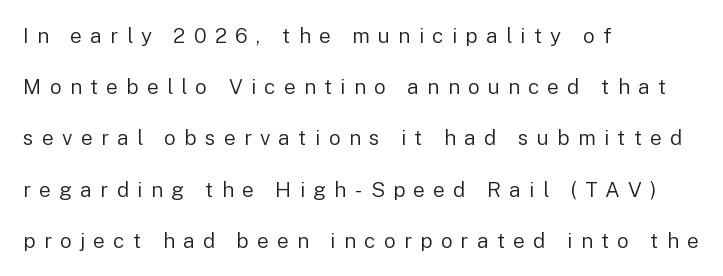
Q: Is the text bold? A: No.
Q: Is the text italic (slanted)? A: No, it is upright.
Q: Is the text underlined? A: No.
Q: How is the paragraph aligned? A: Left-aligned.
Q: Is the spacing between letters normal or unusually wide? A: Unusually wide.
Q: Is the spacing between lines tight, normal or loose? A: Loose.
